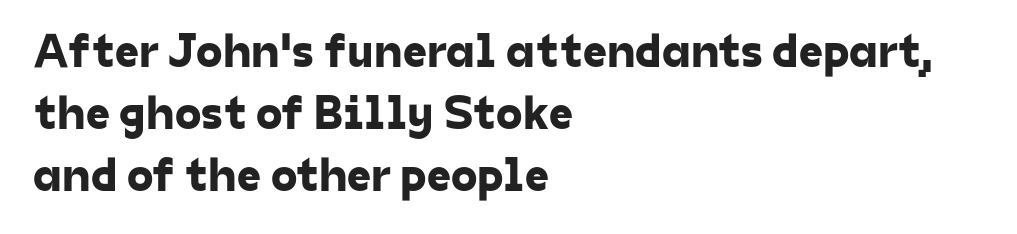
{"serif": "no", "width": "normal", "stroke_contrast": "low", "x_height": "medium", "monospaced": "no", "underline": "no", "align": "left", "line_spacing": "normal", "line_spacing_ratio": 1.29, "letter_spacing": "normal", "letter_spacing_em": 0.0, "glyph_px": 48}
